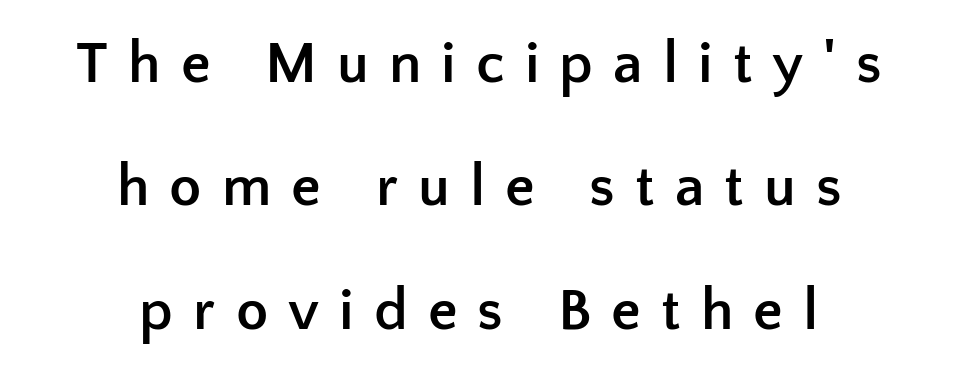
Character widths vary here, with narrow letters taking less room than wide ones. The strip under each line holds only bare page. Widely set lines give the paragraph a tall, airy silhouette. Inter-character spacing is expanded well beyond the font's built-in metrics.
